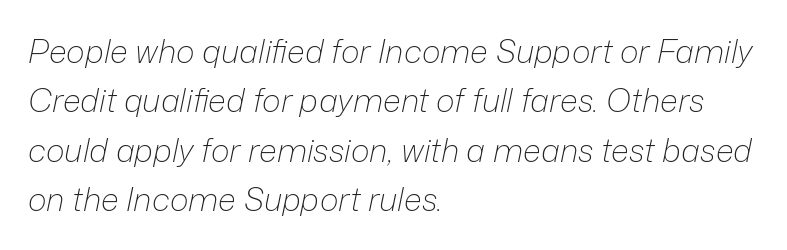
Q: Is the text bold? A: No.
Q: Is the text italic (slanted)? A: Yes, it leans right by about 12 degrees.
Q: Is the text underlined? A: No.
Q: How is the paragraph aligned? A: Left-aligned.
Q: Is the spacing between letters normal or unusually wide? A: Normal.
Q: Is the spacing between lines tight, normal or loose? A: Normal.
Q: Width (condensed, normal, or wide)? A: Normal.
Q: Stroke contrast? A: Low.
Q: x-height? A: Medium.
Q: Monospaced? A: No.
